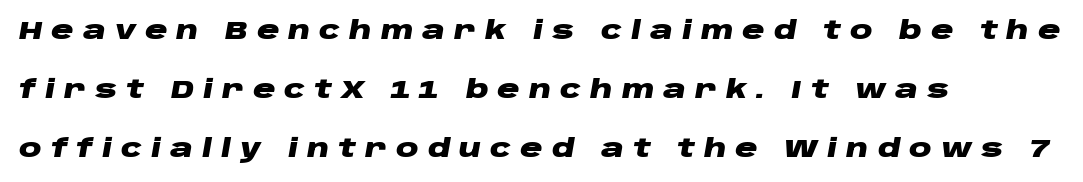
The image shows 25 px bold type, italic (leaning right); set left-aligned, loose line spacing (2.36x), unusually wide letter spacing (+0.36 em), not underlined.
